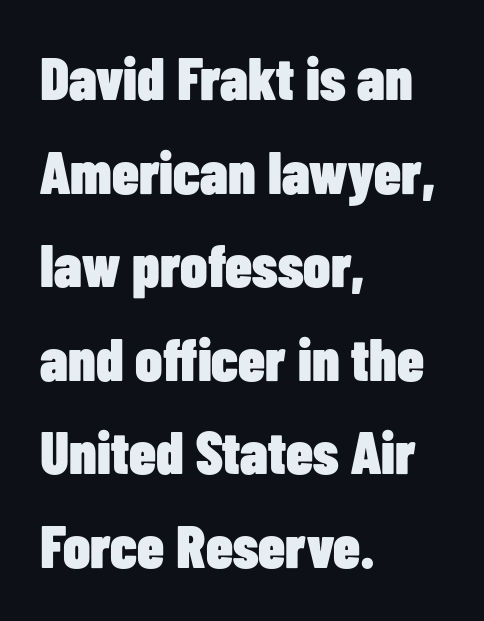
Q: Is the text bold? A: Yes.
Q: Is the text italic (slanted)? A: No, it is upright.
Q: Is the typeface a serif or a sans-serif typeface? A: Sans-serif.
Q: Is the text underlined? A: No.
Q: How is the paragraph aligned? A: Left-aligned.
Q: Is the spacing between letters normal or unusually wide? A: Normal.
Q: Is the spacing between lines tight, normal or loose? A: Normal.
Q: Width (condensed, normal, or wide)? A: Condensed.
Q: Stroke contrast? A: Low.
Q: x-height? A: Medium.
Q: Monospaced? A: No.
